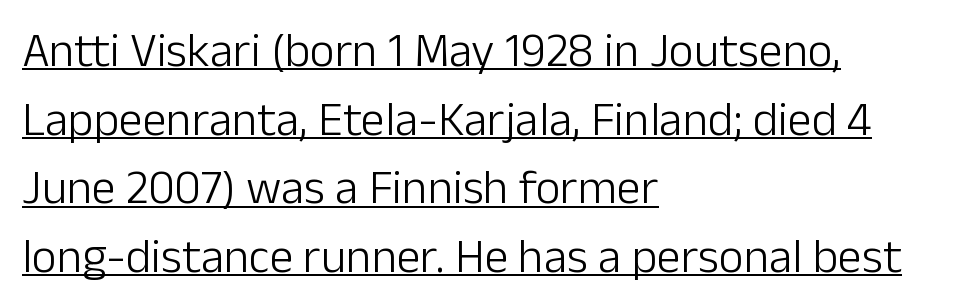
A typographer would call this underscored text. Here the glyphs are tracked normally, forming tight word shapes. Visually the block forms a straight wall on the left and a jagged coastline on the right. Does the lettering tilt? It doesn't — this is upright. No heavy texture on the line: the type isn't bold. Honestly, the row spacing looks completely unremarkable.
